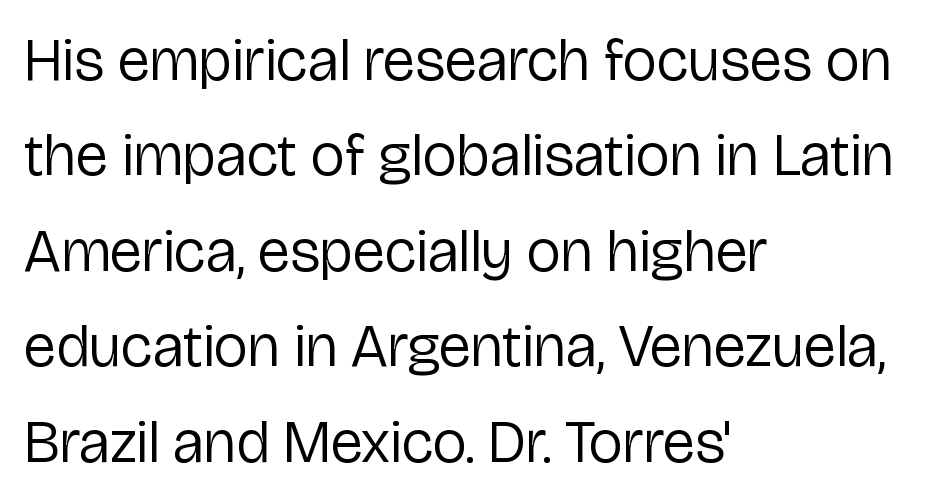
This sample is left-justified, so line endings fall wherever the words run out. Do the characters align in a grid? No, the font is proportional. Each new line begins a customary step beneath the previous one. The typeface chosen for these lines omits serifs. This sample uses plain, unmodified letter spacing. Quick note: underline off.
